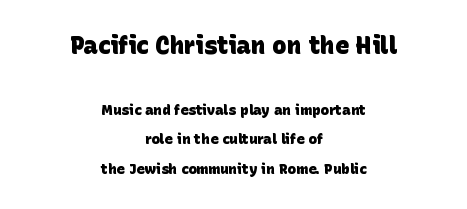
The image shows 24 px bold type; set centered, loose line spacing (2.11x), normal letter spacing, not underlined; the first (top) block is 1.71x larger.
